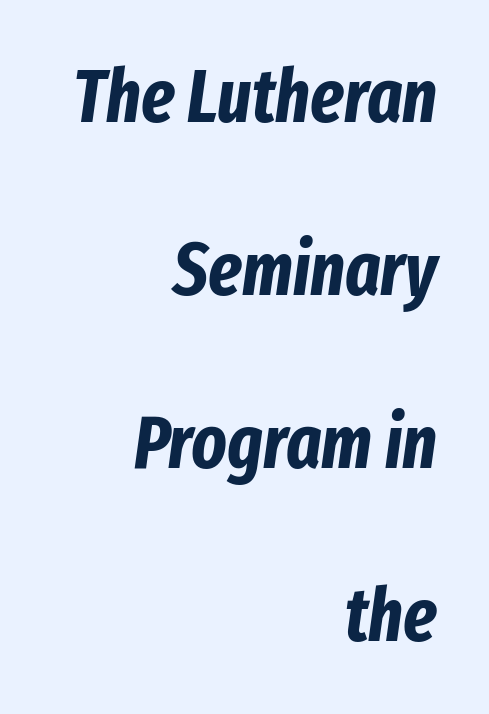
The image shows 74 px bold, condensed type, italic (leaning right); set right-aligned, loose line spacing (2.34x), normal letter spacing, not underlined; low stroke contrast and a medium x-height.
